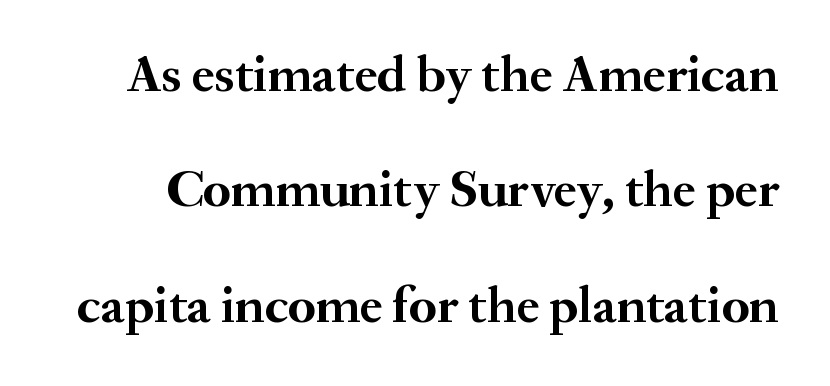
Q: Is the text bold? A: Yes.
Q: Is the text italic (slanted)? A: No, it is upright.
Q: Is the typeface a serif or a sans-serif typeface? A: Serif.
Q: Is the text underlined? A: No.
Q: Is the spacing between letters normal or unusually wide? A: Normal.
Q: Is the spacing between lines tight, normal or loose? A: Loose.
Q: Width (condensed, normal, or wide)? A: Normal.
Q: Stroke contrast? A: Medium.
Q: x-height? A: Small.
Q: Monospaced? A: No.
